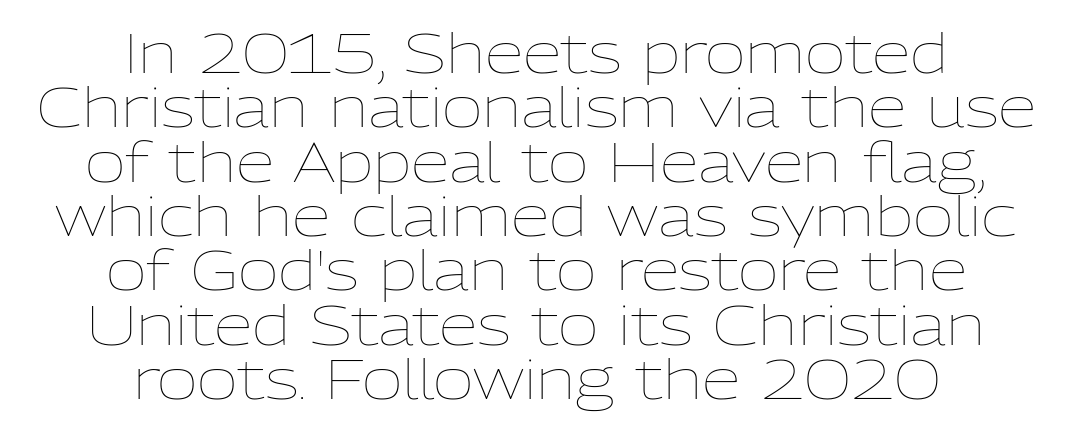
{"italic": "no", "bold": "no", "weight": "thin", "width": "normal", "stroke_contrast": "low", "x_height": "medium", "monospaced": "no", "underline": "no", "align": "center", "line_spacing": "tight", "line_spacing_ratio": 0.97, "letter_spacing": "normal", "letter_spacing_em": 0.0, "glyph_px": 56}
